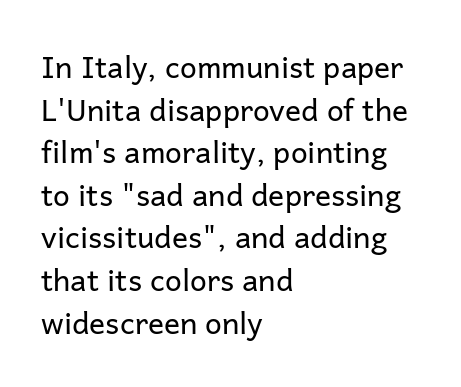
The specimen reads as upright at a glance. Inter-character spacing is left at the font's built-in metrics. The passage shown stacks its lines at a standard gap. The type family on display is of the sans-serif kind.
